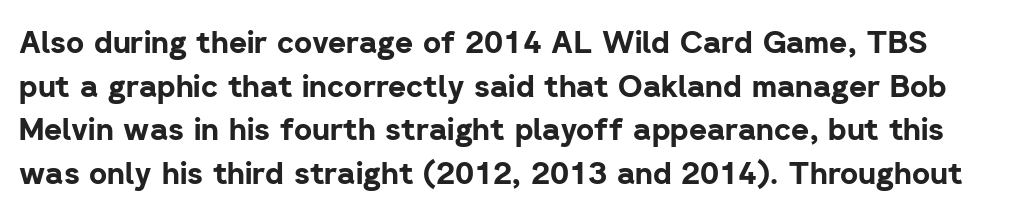
Character widths vary here, with narrow letters taking less room than wide ones. Standard letterfit; no display-style spreading of the glyphs. Style check: upright. The passage shown is typeset with a sans-serif family. Evenly set lines give the paragraph a standard silhouette.
